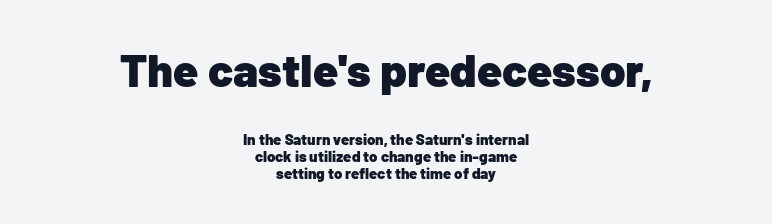
{"serif": "no", "italic": "no", "bold": "yes", "weight": "heavy", "width": "normal", "stroke_contrast": "low", "x_height": "medium", "monospaced": "no", "underline": "no", "align": "center", "line_spacing": "tight", "line_spacing_ratio": 1.14, "letter_spacing": "normal", "letter_spacing_em": 0.0, "larger_block": "first", "size_ratio": 3.07, "glyph_px": 46}
